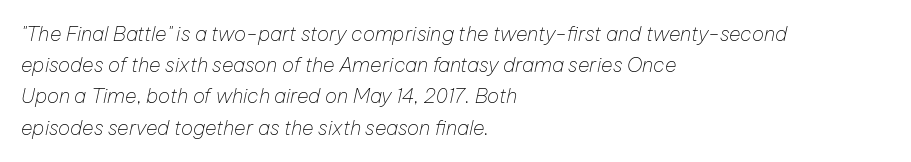
{"italic": "yes", "lean": "right", "slant_degrees": 12, "bold": "no", "underline": "no", "align": "left", "line_spacing": "normal", "line_spacing_ratio": 1.56, "letter_spacing": "normal", "letter_spacing_em": 0.0, "glyph_px": 20}
